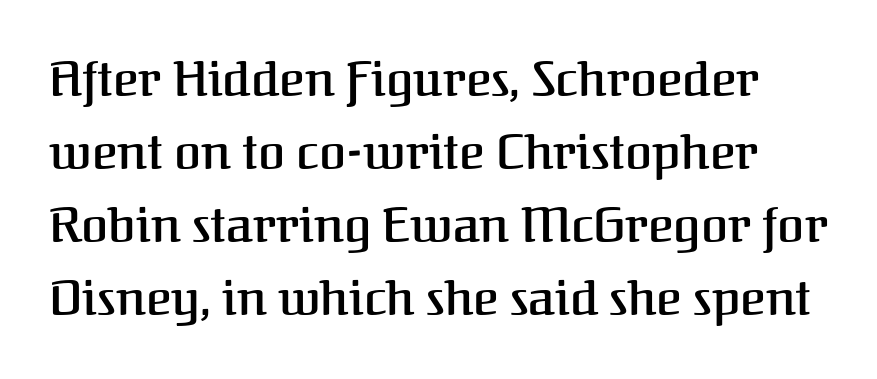
Note the varied advance widths — an 'i' is clearly narrower than an 'm'. Semibold letterforms, between regular and bold. No word sits above an underline. The font's upright variant was chosen for this text. Interline gaps are of average width in this sample.
